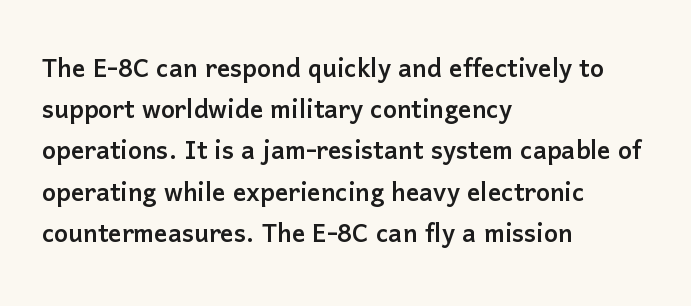
{"serif": "no", "italic": "no", "width": "normal", "stroke_contrast": "low", "x_height": "medium", "monospaced": "no", "underline": "no", "align": "left", "line_spacing": "normal", "line_spacing_ratio": 1.25, "letter_spacing": "normal", "letter_spacing_em": 0.0, "glyph_px": 33}
